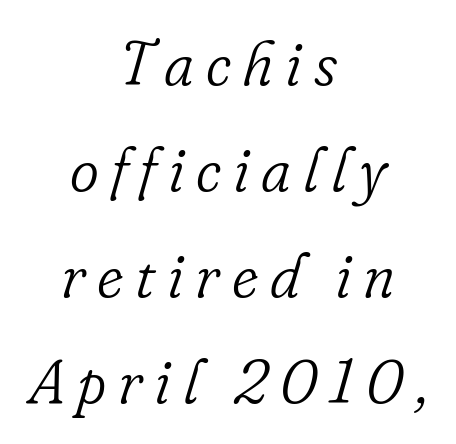
The image shows 62 px light serif type, italic (leaning right); set centered, line spacing 1.71x, not underlined; low stroke contrast and a small x-height.
